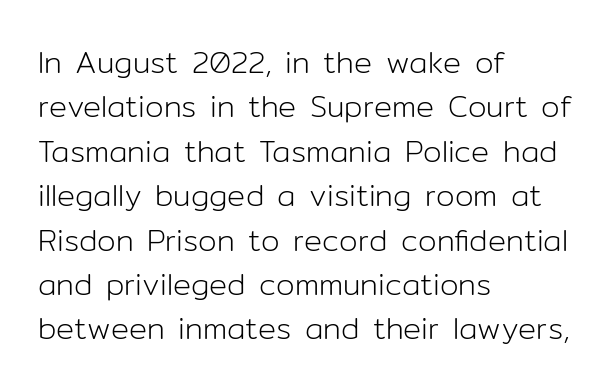
The image shows 30 px light sans-serif type, upright; set left-aligned, normal line spacing (1.48x), normal letter spacing, not underlined; low stroke contrast and a medium x-height.
